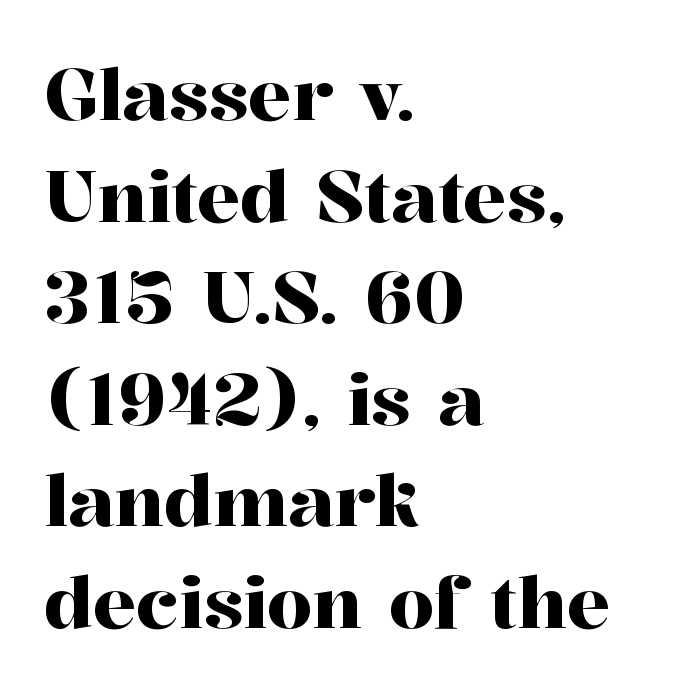
Q: Is the text italic (slanted)? A: No, it is upright.
Q: Is the typeface a serif or a sans-serif typeface? A: Serif.
Q: Is the text underlined? A: No.
Q: How is the paragraph aligned? A: Left-aligned.
Q: Is the spacing between letters normal or unusually wide? A: Normal.
Q: Is the spacing between lines tight, normal or loose? A: Normal.
Q: Width (condensed, normal, or wide)? A: Normal.
Q: Stroke contrast? A: High.
Q: x-height? A: Medium.
Q: Monospaced? A: No.
